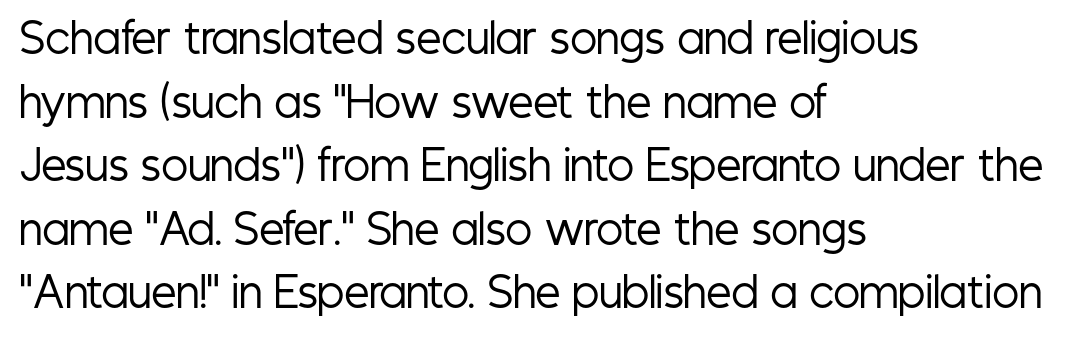
Q: Is the text bold? A: No.
Q: Is the text italic (slanted)? A: No, it is upright.
Q: Is the typeface a serif or a sans-serif typeface? A: Sans-serif.
Q: Is the text underlined? A: No.
Q: How is the paragraph aligned? A: Left-aligned.
Q: Is the spacing between letters normal or unusually wide? A: Normal.
Q: Is the spacing between lines tight, normal or loose? A: Normal.
Q: Width (condensed, normal, or wide)? A: Condensed.
Q: Stroke contrast? A: Low.
Q: x-height? A: Medium.
Q: Monospaced? A: No.
